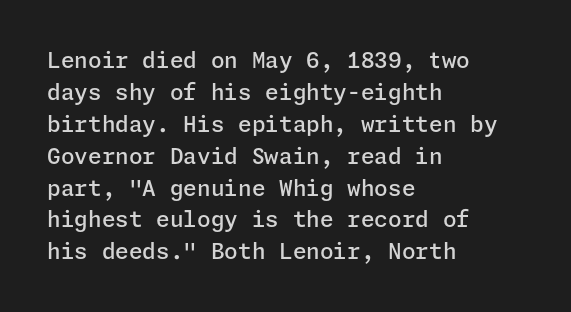
A typesetter would mark this as roman, not italic. If you drew a ruler down the left edge, every line would touch it. Look at the tracking — it's just the regular setting, nothing added. Regular leading.
